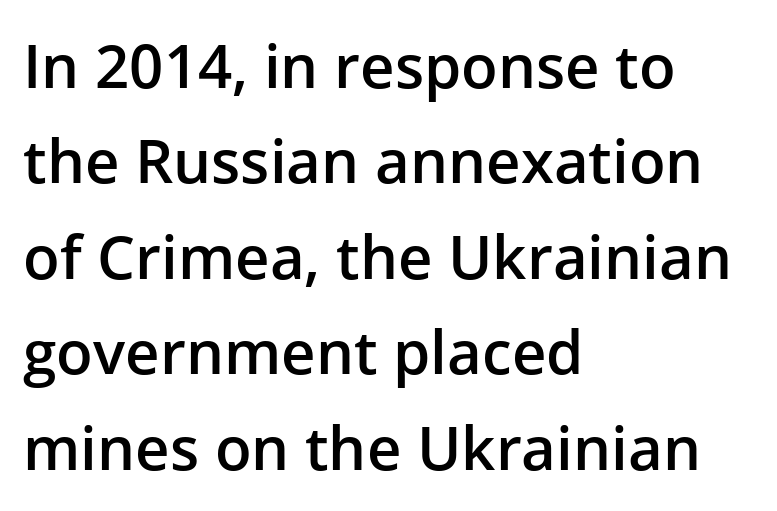
The image shows 60 px semibold sans-serif type, upright; set left-aligned, normal line spacing (1.59x), normal letter spacing, not underlined; low stroke contrast and a medium x-height.
